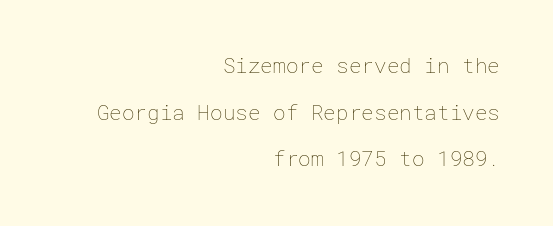
Q: Is the text bold? A: No.
Q: Is the text italic (slanted)? A: No, it is upright.
Q: Is the text underlined? A: No.
Q: How is the paragraph aligned? A: Right-aligned.
Q: Is the spacing between letters normal or unusually wide? A: Normal.
Q: Is the spacing between lines tight, normal or loose? A: Loose.
